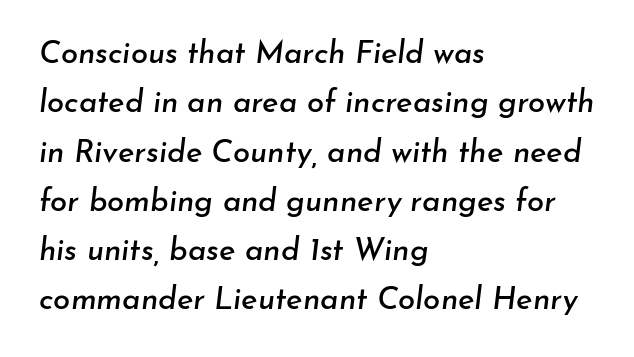
The image shows 31 px text type, italic (leaning right); set left-aligned, normal line spacing (1.59x), normal letter spacing, not underlined; low stroke contrast and a small x-height.
